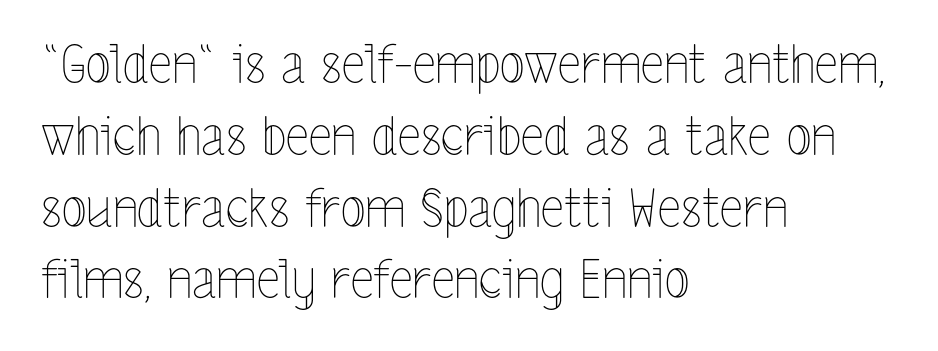
Q: Is the text bold? A: No.
Q: Is the text italic (slanted)? A: No, it is upright.
Q: Is the text underlined? A: No.
Q: How is the paragraph aligned? A: Left-aligned.
Q: Is the spacing between letters normal or unusually wide? A: Normal.
Q: Is the spacing between lines tight, normal or loose? A: Normal.
Q: Width (condensed, normal, or wide)? A: Condensed.
Q: x-height? A: Medium.
Q: Monospaced? A: No.
